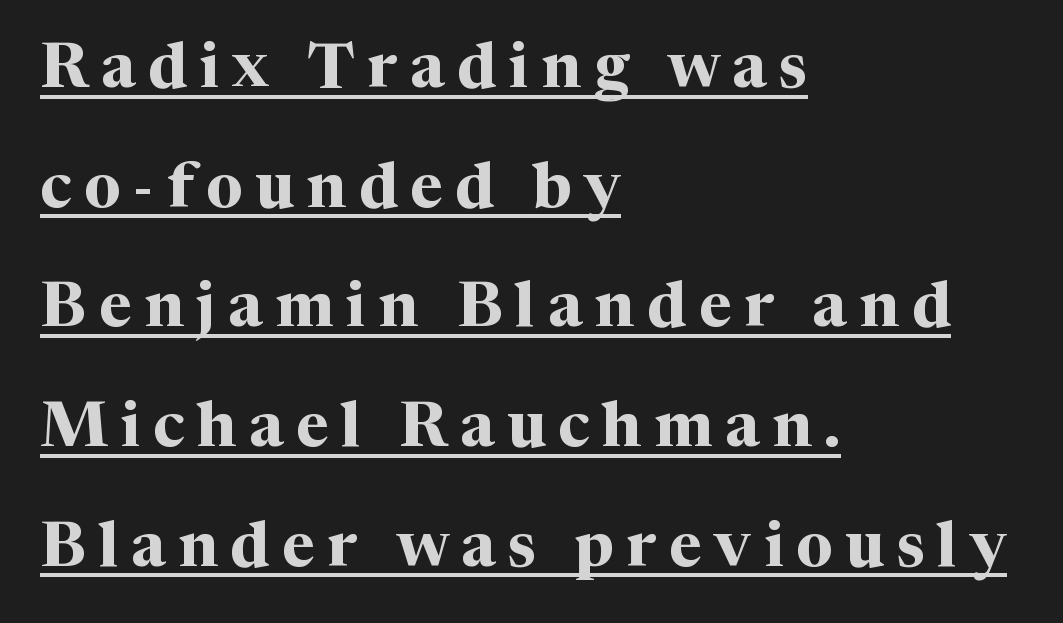
Observe the serifs anchoring each vertical stroke in this sample. Does the lettering tilt? It doesn't — this is upright. Is there an underline? Yes — a line sits under the letters. Proportional: the letters do not fall into vertical columns. Students, this is bold: see how much ink each stroke carries.
